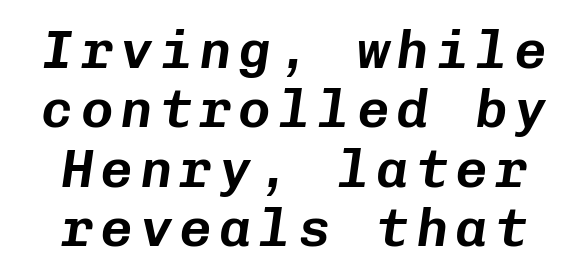
Q: Is the text italic (slanted)? A: Yes, it leans right by about 8 degrees.
Q: Is the text underlined? A: No.
Q: How is the paragraph aligned? A: Centered.
Q: Is the spacing between lines tight, normal or loose? A: Tight.
Q: Width (condensed, normal, or wide)? A: Normal.
Q: Stroke contrast? A: Low.
Q: x-height? A: Medium.
Q: Monospaced? A: Yes.
